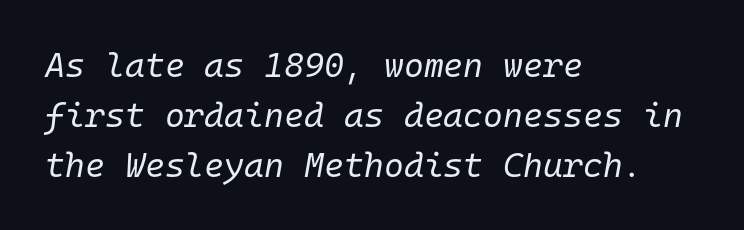
There's an unmistakable incline to the writing here. What stands out about the letter spacing? Nothing — it is the standard amount. Rows of type keep a routine distance in the vertical direction. The compositor pushed each line to the left boundary. Just letters on the line, the space beneath them empty.
